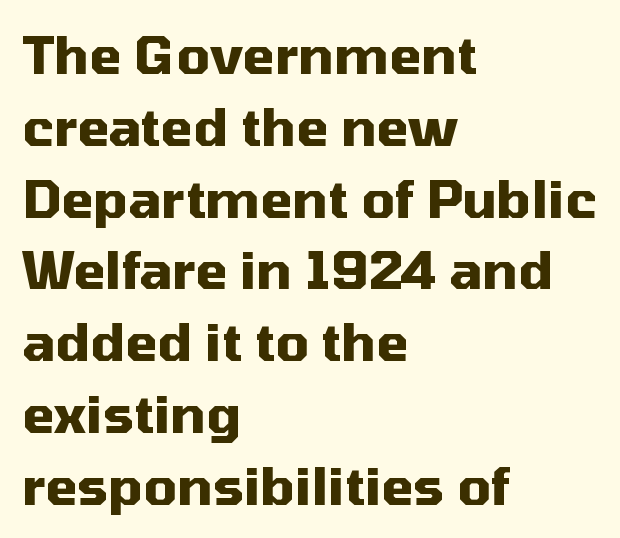
Q: Is the text bold? A: Yes.
Q: Is the text italic (slanted)? A: No, it is upright.
Q: Is the typeface a serif or a sans-serif typeface? A: Sans-serif.
Q: Is the text underlined? A: No.
Q: How is the paragraph aligned? A: Left-aligned.
Q: Is the spacing between letters normal or unusually wide? A: Normal.
Q: Is the spacing between lines tight, normal or loose? A: Normal.
Q: Width (condensed, normal, or wide)? A: Normal.
Q: Stroke contrast? A: Medium.
Q: x-height? A: Medium.
Q: Monospaced? A: No.
